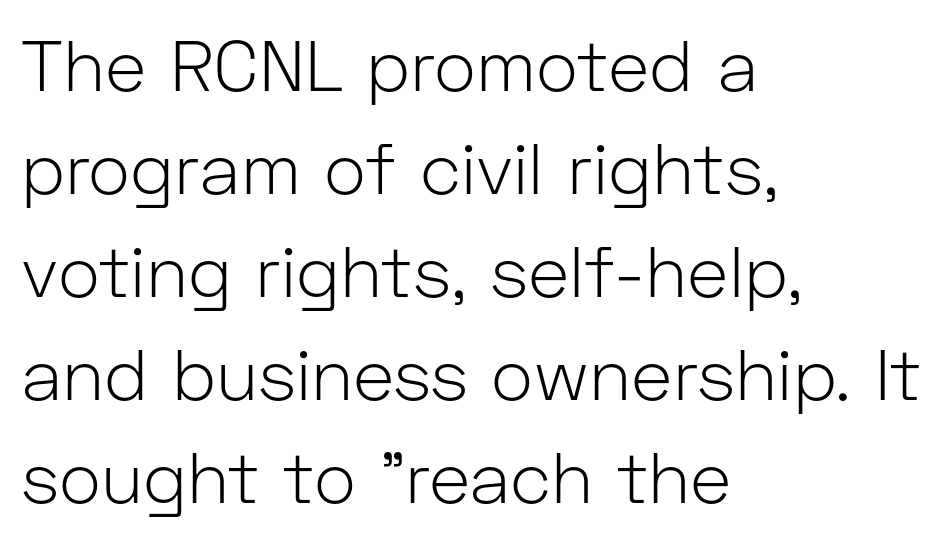
The image shows 71 px light sans-serif type, upright; set left-aligned, normal line spacing (1.45x), normal letter spacing, not underlined; low stroke contrast and a medium x-height.
